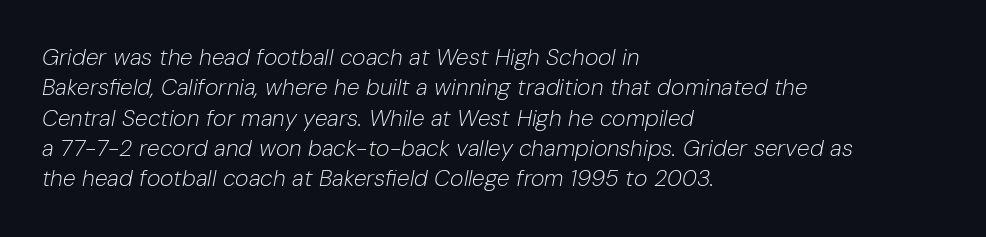
Does the leading feel generous? No, just average. Typeset ragged right — the left edge is the straight one. These lines keep a tight, regular rhythm from letter to letter. Characters are canted at an angle relative to the baseline's perpendicular. Words float on clear page, feet unadorned.
